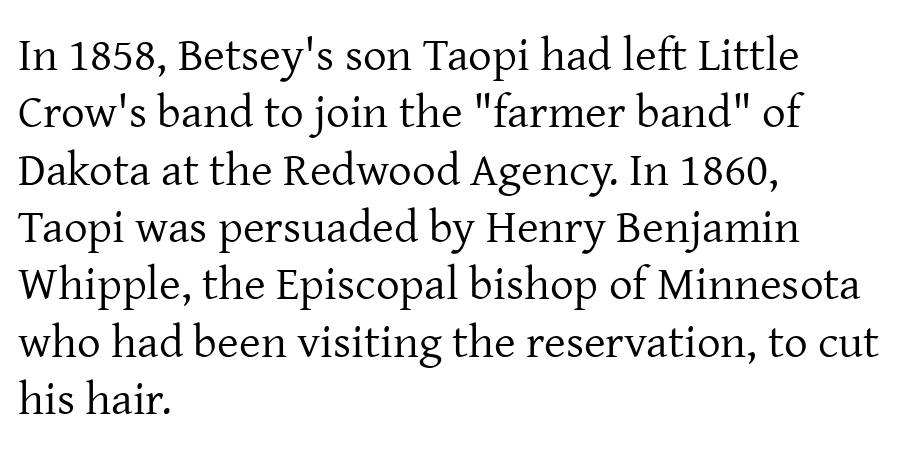
Q: Is the text bold? A: No.
Q: Is the text italic (slanted)? A: No, it is upright.
Q: Is the typeface a serif or a sans-serif typeface? A: Serif.
Q: Is the text underlined? A: No.
Q: How is the paragraph aligned? A: Left-aligned.
Q: Is the spacing between letters normal or unusually wide? A: Normal.
Q: Width (condensed, normal, or wide)? A: Normal.
Q: Stroke contrast? A: Low.
Q: x-height? A: Medium.
Q: Monospaced? A: No.
